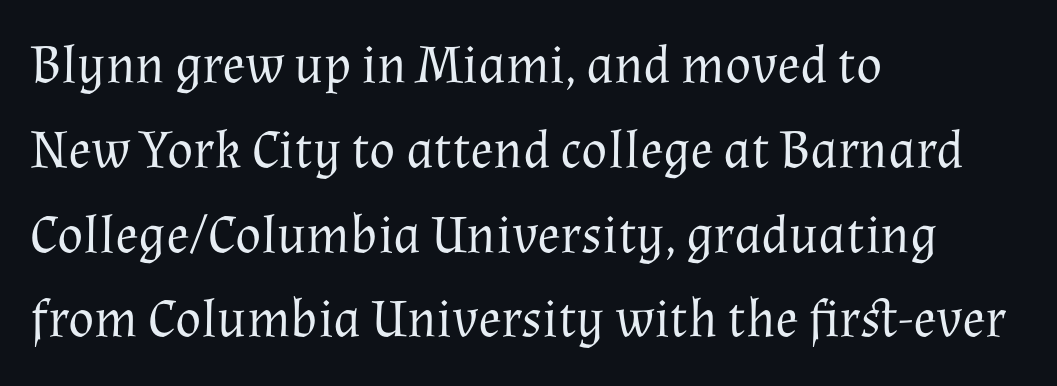
Note: serifs present on the glyphs. Check the space under the baseline: it is left empty. Every character sits straight up, as roman type does. The rendering uses a moderate line-height, typical for paragraphs. The rag falls on the right side of this text block. Spacing verdict: proportional, widths tailored to each character.
